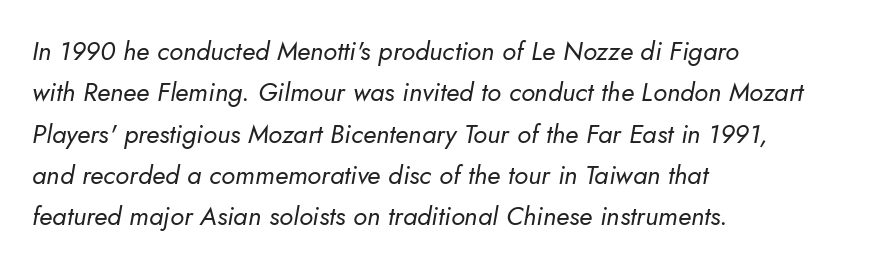
The image shows 26 px text type, italic (leaning right); set left-aligned, normal line spacing (1.59x), normal letter spacing, not underlined.
